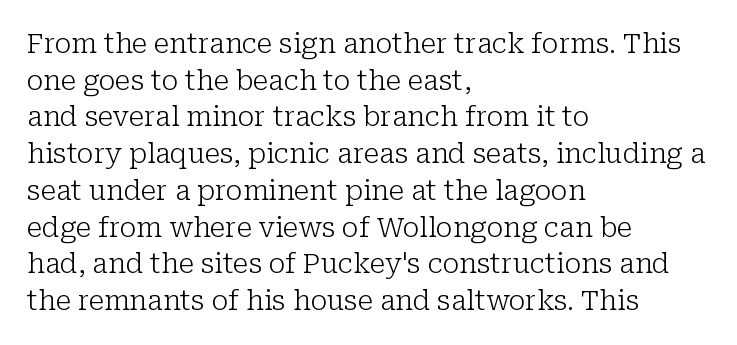
{"italic": "no", "bold": "no", "underline": "no", "align": "left", "line_spacing": "normal", "line_spacing_ratio": 1.36, "letter_spacing": "normal", "letter_spacing_em": 0.0, "glyph_px": 27}
